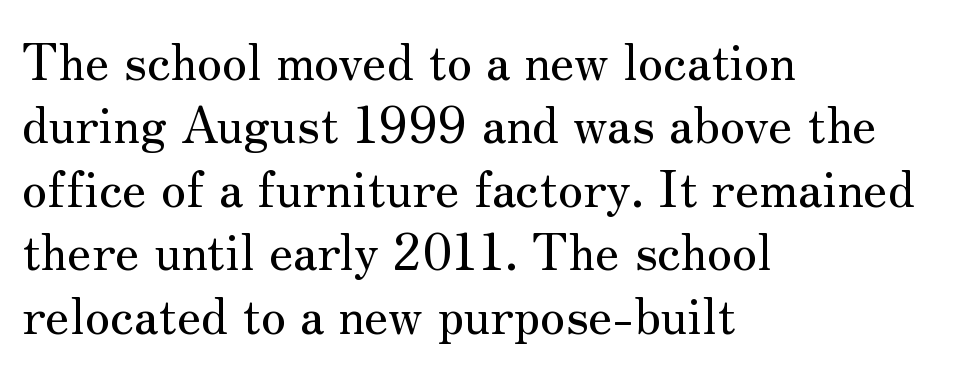
Q: Is the text italic (slanted)? A: No, it is upright.
Q: Is the typeface a serif or a sans-serif typeface? A: Serif.
Q: Is the text underlined? A: No.
Q: How is the paragraph aligned? A: Left-aligned.
Q: Is the spacing between letters normal or unusually wide? A: Normal.
Q: Is the spacing between lines tight, normal or loose? A: Normal.
Q: Width (condensed, normal, or wide)? A: Normal.
Q: Stroke contrast? A: Medium.
Q: x-height? A: Small.
Q: Monospaced? A: No.
